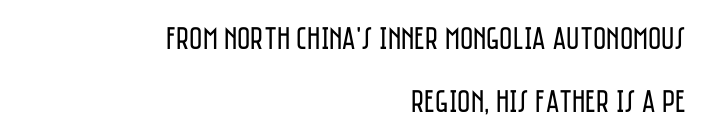
Proportional: the letters do not fall into vertical columns. Notice the wide empty band between every row — that's loose leading. No heavy texture on the line: the type isn't bold. Upright lettering throughout. Look at the tracking — it's just the regular setting, nothing added. Visually the block forms a straight wall on the right and a jagged coastline on the left.
